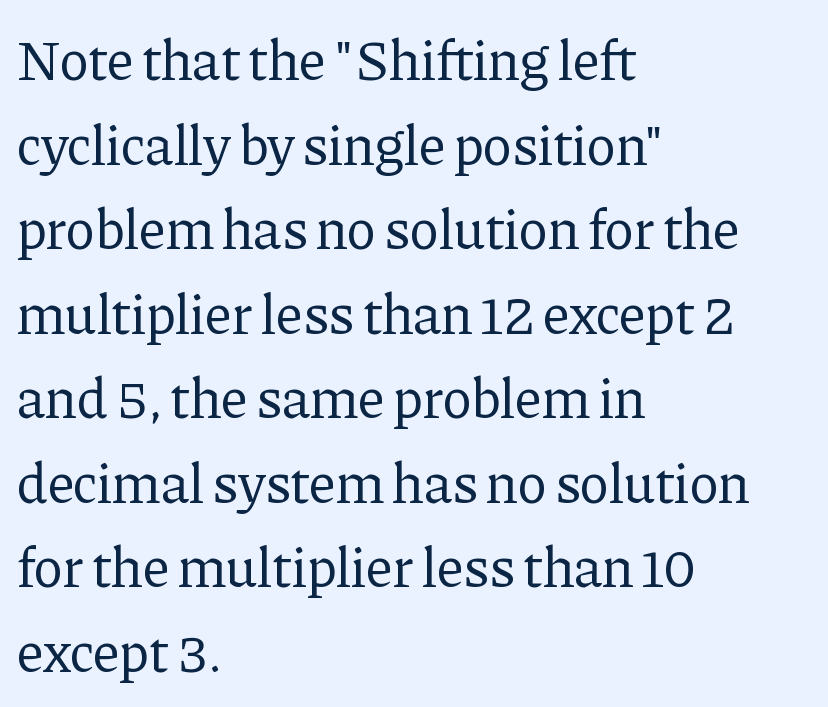
Unlike italic type, these characters show no tilt at all. Between one letter and the next there's only the usual sliver of space. Varying glyph widths throughout — classic text-font behaviour. The cut favours lightness, reaching ordinary text weight at its darkest. Baseline-to-baseline distance is the conventional proportion of letter height.
